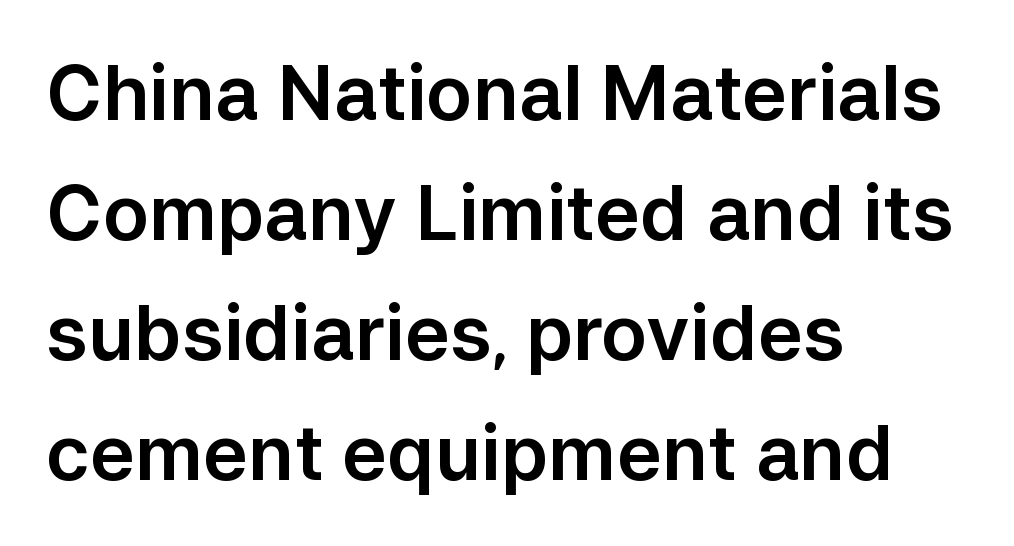
Q: Is the text italic (slanted)? A: No, it is upright.
Q: Is the typeface a serif or a sans-serif typeface? A: Sans-serif.
Q: Is the text underlined? A: No.
Q: How is the paragraph aligned? A: Left-aligned.
Q: Is the spacing between letters normal or unusually wide? A: Normal.
Q: Is the spacing between lines tight, normal or loose? A: Normal.
Q: Width (condensed, normal, or wide)? A: Normal.
Q: Stroke contrast? A: Low.
Q: x-height? A: Medium.
Q: Monospaced? A: No.
